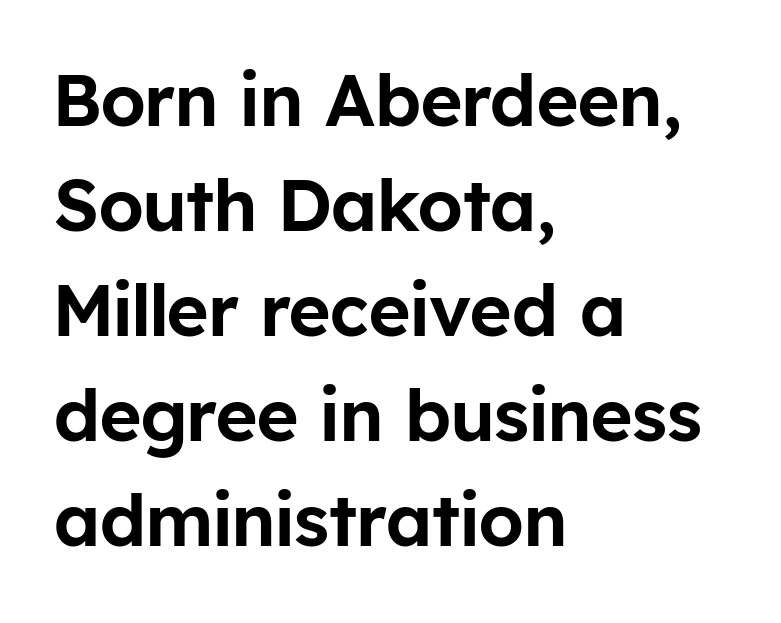
The image shows 72 px sans-serif type, upright; set left-aligned, normal line spacing (1.46x), normal letter spacing, not underlined; low stroke contrast and a medium x-height.
